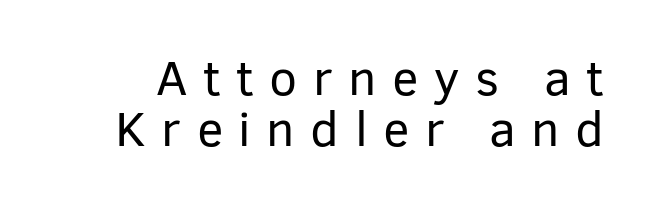
The image shows 50 px regular-weight sans-serif type, upright; set tight line spacing (1.03x), unusually wide letter spacing (+0.31 em), not underlined; low stroke contrast and a medium x-height.
